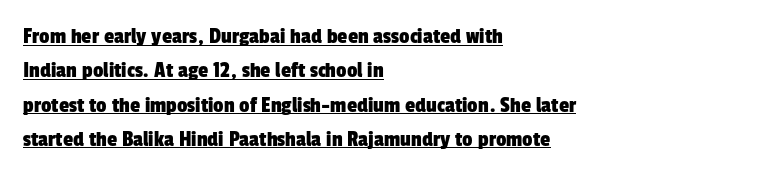
The image shows 23 px text type; set left-aligned, normal line spacing (1.49x), normal letter spacing, underlined.
